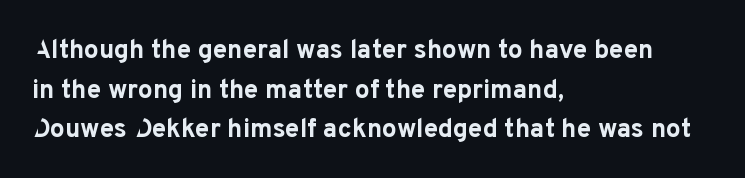
Q: Is the text bold? A: Yes.
Q: Is the text italic (slanted)? A: No, it is upright.
Q: Is the text underlined? A: No.
Q: How is the paragraph aligned? A: Left-aligned.
Q: Is the spacing between letters normal or unusually wide? A: Normal.
Q: Is the spacing between lines tight, normal or loose? A: Normal.
